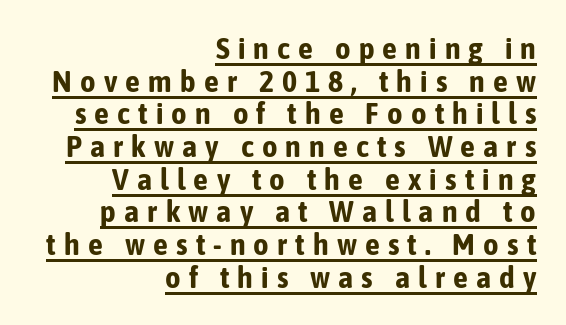
Q: Is the text bold? A: Yes.
Q: Is the text italic (slanted)? A: No, it is upright.
Q: Is the typeface a serif or a sans-serif typeface? A: Sans-serif.
Q: Is the text underlined? A: Yes.
Q: How is the paragraph aligned? A: Right-aligned.
Q: Is the spacing between letters normal or unusually wide? A: Unusually wide.
Q: Is the spacing between lines tight, normal or loose? A: Tight.
Q: Width (condensed, normal, or wide)? A: Condensed.
Q: Stroke contrast? A: Low.
Q: x-height? A: Medium.
Q: Monospaced? A: No.
